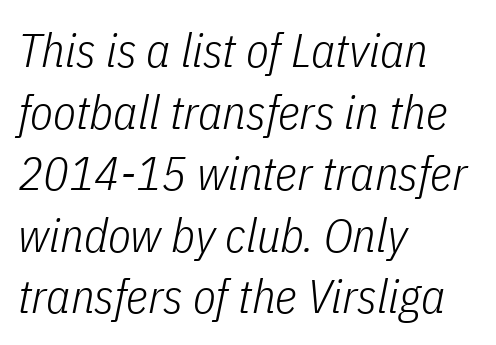
This reads as an unemphasized weight, regular at the heaviest. Caption: multi-line text, flush left, ragged right. Tall strokes in this sample are angled rather than plumb. Honestly, the row spacing looks completely unremarkable. No word sits above an underline.
